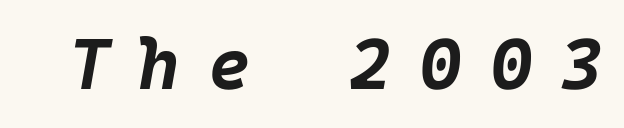
The image shows 72 px bold type, italic (leaning right); set unusually wide letter spacing (+0.39 em), not underlined; low stroke contrast and a large x-height.
